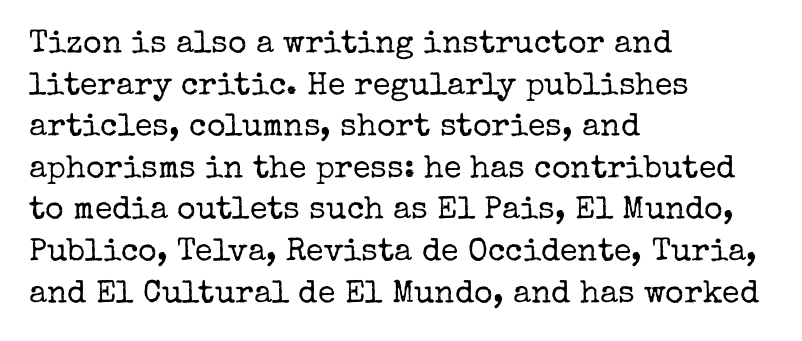
The image shows 32 px regular-weight serif type, upright; set left-aligned, normal line spacing (1.3x), normal letter spacing, not underlined; low stroke contrast and a medium x-height.
